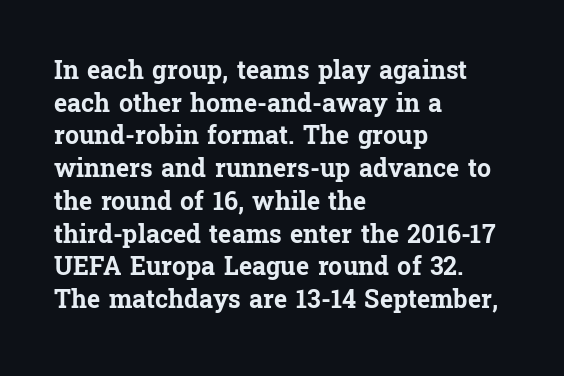
Q: Is the text bold? A: Yes.
Q: Is the text italic (slanted)? A: No, it is upright.
Q: Is the text underlined? A: No.
Q: How is the paragraph aligned? A: Left-aligned.
Q: Is the spacing between letters normal or unusually wide? A: Normal.
Q: Is the spacing between lines tight, normal or loose? A: Normal.
